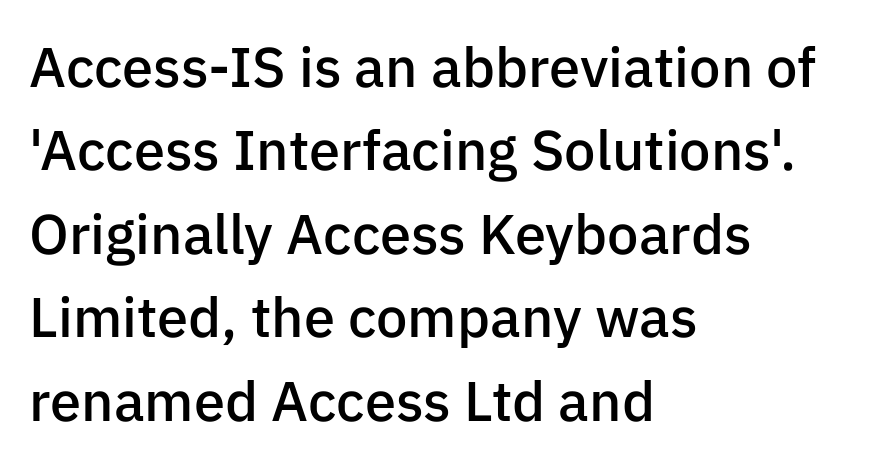
The image shows 56 px semibold sans-serif type, upright; set left-aligned, normal line spacing (1.49x), normal letter spacing, not underlined; low stroke contrast and a medium x-height.
